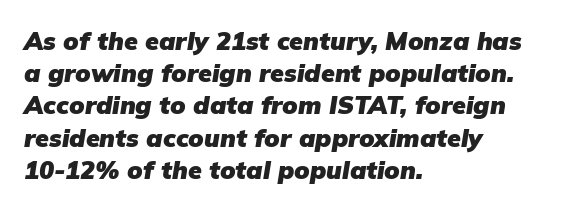
The image shows 25 px bold type, italic (leaning right); set left-aligned, normal line spacing (1.29x), normal letter spacing, not underlined.
